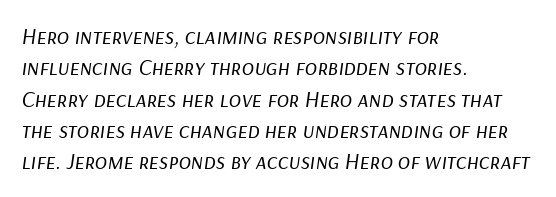
Students, note that the glyphs here touch the page at normal intervals. Compared with a centered layout, this one pins lines to the left instead. No letter is thick-stroked: the sample isn't bold. Compared with ordinary roman type, these characters are visibly tilted.
